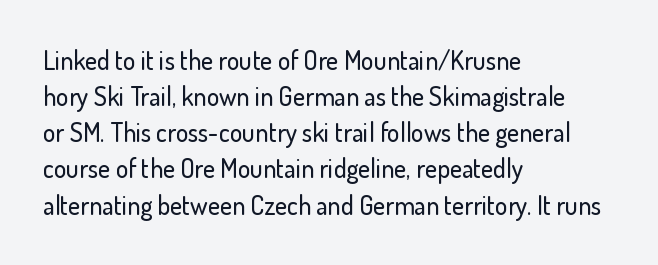
Q: Is the text italic (slanted)? A: No, it is upright.
Q: Is the text underlined? A: No.
Q: How is the paragraph aligned? A: Left-aligned.
Q: Is the spacing between letters normal or unusually wide? A: Normal.
Q: Is the spacing between lines tight, normal or loose? A: Normal.
